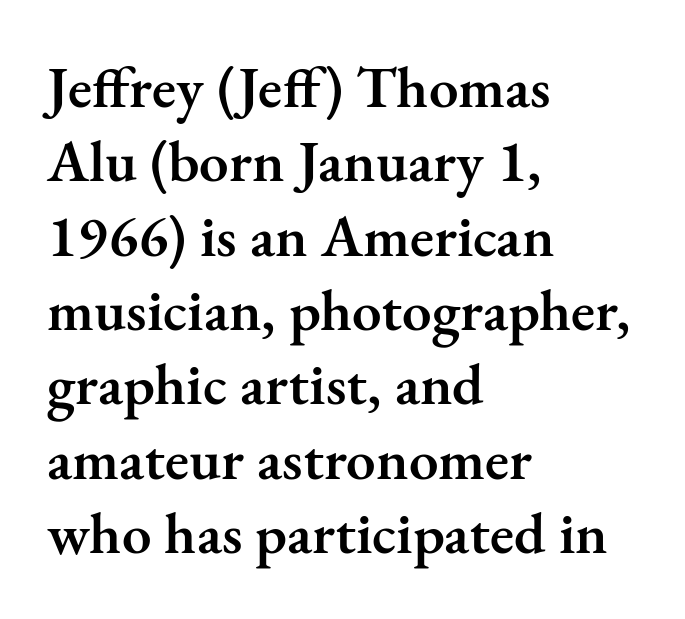
{"serif": "yes", "italic": "no", "bold": "semi", "weight": "semibold", "width": "normal", "stroke_contrast": "medium", "x_height": "small", "monospaced": "no", "underline": "no", "align": "left", "line_spacing": "normal", "line_spacing_ratio": 1.26, "letter_spacing": "normal", "letter_spacing_em": 0.0, "glyph_px": 59}
